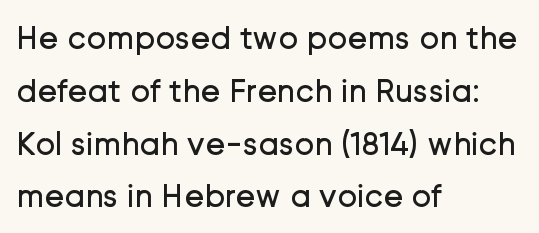
The image shows 33 px regular-weight sans-serif type, upright; set left-aligned, normal line spacing (1.6x), normal letter spacing, not underlined; low stroke contrast and a medium x-height.
